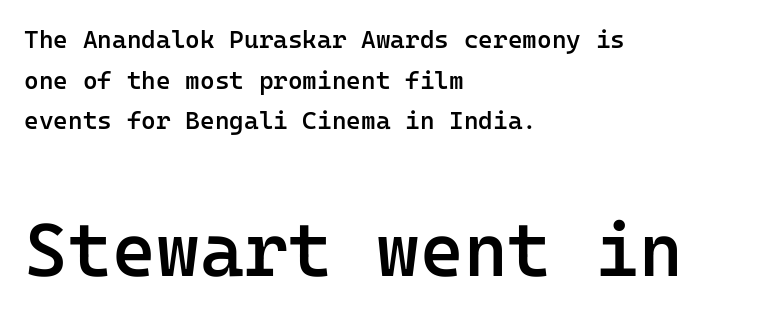
Q: Is the text bold? A: Semi-bold.
Q: Is the text italic (slanted)? A: No, it is upright.
Q: Is the typeface a serif or a sans-serif typeface? A: Sans-serif.
Q: Is the text underlined? A: No.
Q: How is the paragraph aligned? A: Left-aligned.
Q: Is the spacing between letters normal or unusually wide? A: Normal.
Q: Is the spacing between lines tight, normal or loose? A: Normal.
Q: Which block of text is set in a larger size, the first (top) or the second (bottom)? A: The second (bottom) one.
Q: Width (condensed, normal, or wide)? A: Normal.
Q: Stroke contrast? A: Low.
Q: x-height? A: Medium.
Q: Monospaced? A: Yes.
